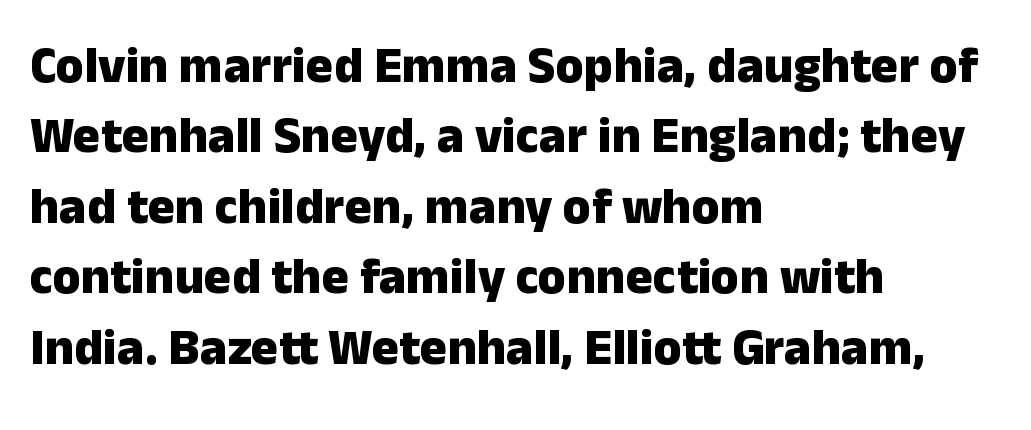
Q: Is the text bold? A: Yes.
Q: Is the text italic (slanted)? A: No, it is upright.
Q: Is the typeface a serif or a sans-serif typeface? A: Sans-serif.
Q: Is the text underlined? A: No.
Q: How is the paragraph aligned? A: Left-aligned.
Q: Is the spacing between letters normal or unusually wide? A: Normal.
Q: Is the spacing between lines tight, normal or loose? A: Normal.
Q: Width (condensed, normal, or wide)? A: Normal.
Q: Stroke contrast? A: Low.
Q: x-height? A: Medium.
Q: Monospaced? A: No.
